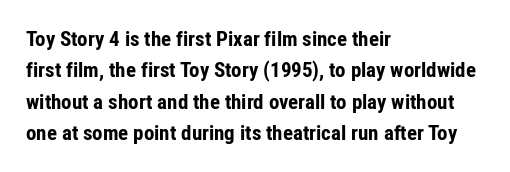
{"italic": "no", "bold": "yes", "underline": "no", "align": "left", "line_spacing": "normal", "line_spacing_ratio": 1.49, "letter_spacing": "normal", "letter_spacing_em": 0.0, "glyph_px": 21}
